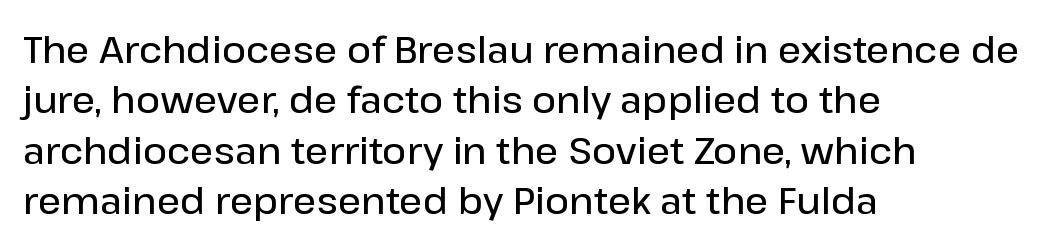
{"serif": "no", "italic": "no", "bold": "semi", "weight": "semibold", "width": "normal", "stroke_contrast": "low", "x_height": "medium", "monospaced": "no", "underline": "no", "align": "left", "line_spacing": "normal", "line_spacing_ratio": 1.36, "letter_spacing": "normal", "letter_spacing_em": 0.0, "glyph_px": 37}
